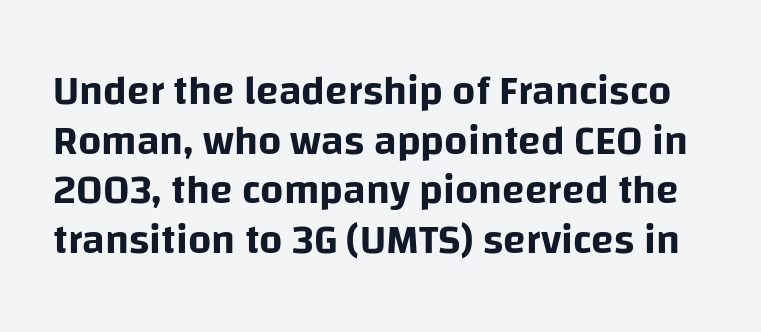
{"serif": "no", "italic": "no", "width": "normal", "stroke_contrast": "low", "x_height": "large", "monospaced": "no", "underline": "no", "line_spacing_ratio": 1.21, "letter_spacing": "normal", "letter_spacing_em": 0.0, "glyph_px": 41}
